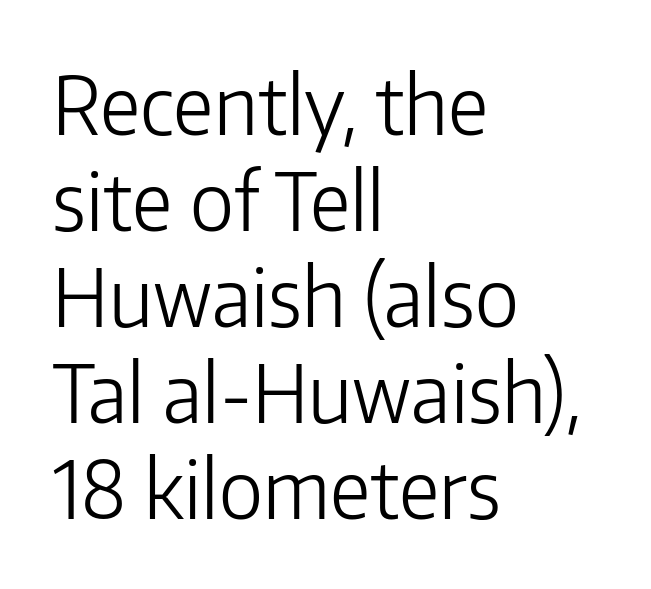
The image shows 80 px light sans-serif type, upright; set left-aligned, line spacing 1.2x, normal letter spacing, not underlined; low stroke contrast and a medium x-height.
